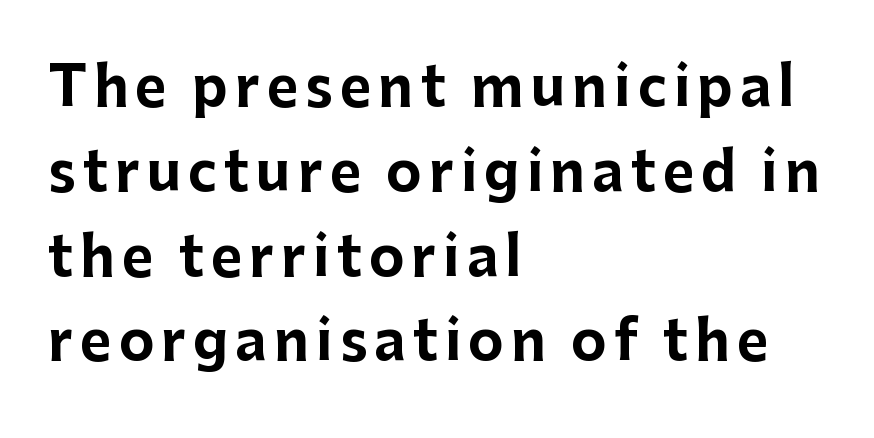
{"serif": "no", "italic": "no", "bold": "yes", "weight": "bold", "width": "normal", "stroke_contrast": "low", "x_height": "medium", "monospaced": "no", "underline": "no", "align": "left", "line_spacing": "normal", "line_spacing_ratio": 1.57, "glyph_px": 54}
